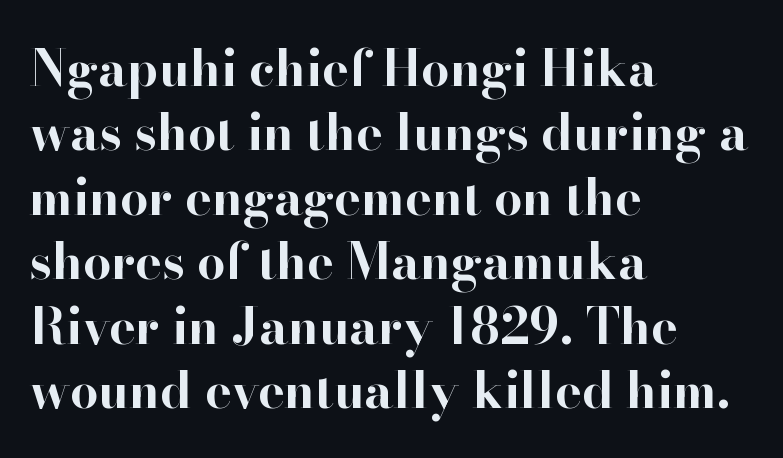
Reading down the column, the eye jumps a familiar distance to each next line. Glyph-to-glyph distance matches everyday printed text. Horizontal alignment here is leftward, the default for most running prose. Looks like regular typesetting: each glyph gets only the width it needs.
